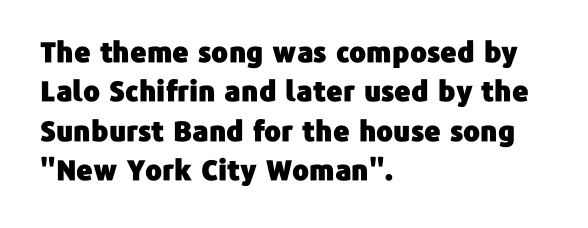
The line texture is even and compact thanks to regular tracking. Note the varied advance widths — an 'i' is clearly narrower than an 'm'. The foot of each line stays bare and open. Serifs: no, the terminals of the letterforms are clean. Compared with typical paragraphs, the rows here are spaced about the same.
